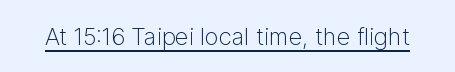
{"italic": "no", "bold": "no", "underline": "yes", "letter_spacing": "normal", "letter_spacing_em": 0.0, "glyph_px": 24}
